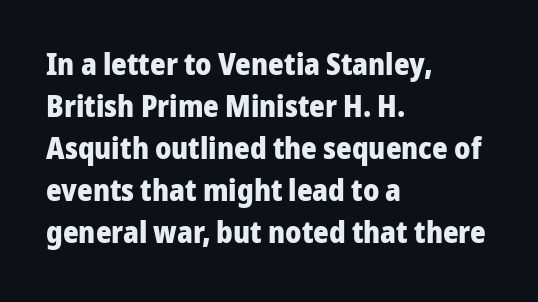
The image shows 30 px heavy sans-serif type, upright; set left-aligned, normal line spacing (1.4x), normal letter spacing, not underlined; low stroke contrast and a medium x-height.
